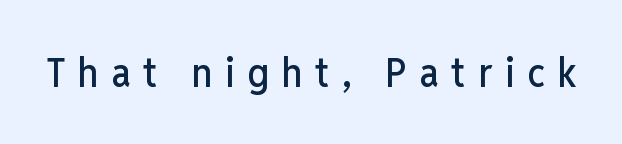
Q: Is the text italic (slanted)? A: No, it is upright.
Q: Is the typeface a serif or a sans-serif typeface? A: Sans-serif.
Q: Is the text underlined? A: No.
Q: Is the spacing between letters normal or unusually wide? A: Unusually wide.
Q: Width (condensed, normal, or wide)? A: Condensed.
Q: Stroke contrast? A: Low.
Q: x-height? A: Medium.
Q: Monospaced? A: No.
